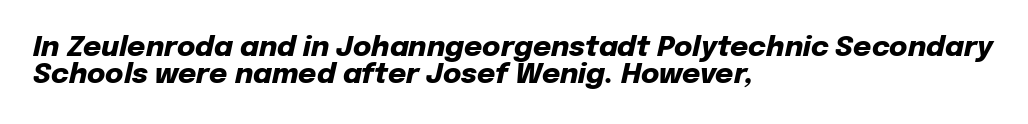
The font is running at its bold setting. Only glyphs here, with clear space below each row. Horizontal alignment here is leftward, the default for most running prose. Observe the lean: these are italic letterforms. How are the letters spaced? Ordinarily, with no added tracking. This sample has the flowing, uneven cadence of proportional lettering.
